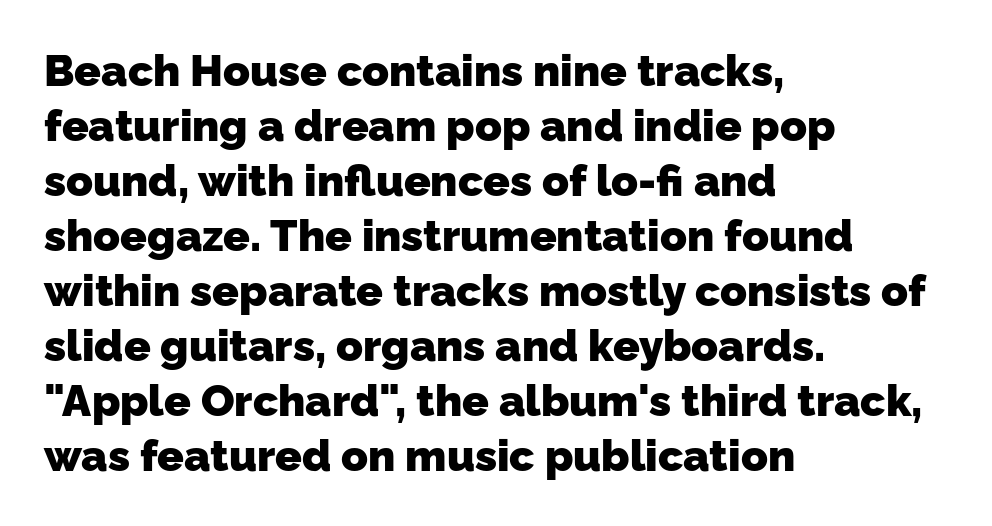
Q: Is the text bold? A: Yes.
Q: Is the typeface a serif or a sans-serif typeface? A: Sans-serif.
Q: Is the text underlined? A: No.
Q: How is the paragraph aligned? A: Left-aligned.
Q: Is the spacing between letters normal or unusually wide? A: Normal.
Q: Is the spacing between lines tight, normal or loose? A: Normal.
Q: Width (condensed, normal, or wide)? A: Normal.
Q: Stroke contrast? A: Low.
Q: x-height? A: Medium.
Q: Monospaced? A: No.
